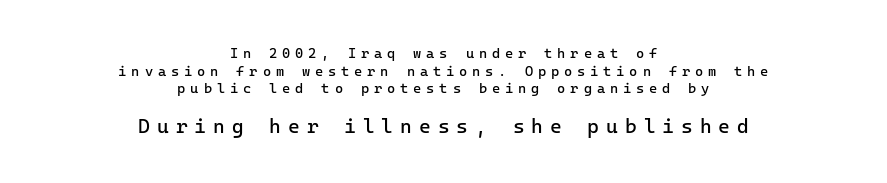
The image shows 20 px text type, upright; set centered, normal line spacing (1.26x), unusually wide letter spacing (+0.35 em), not underlined; the second (bottom) block is 1.43x larger.
